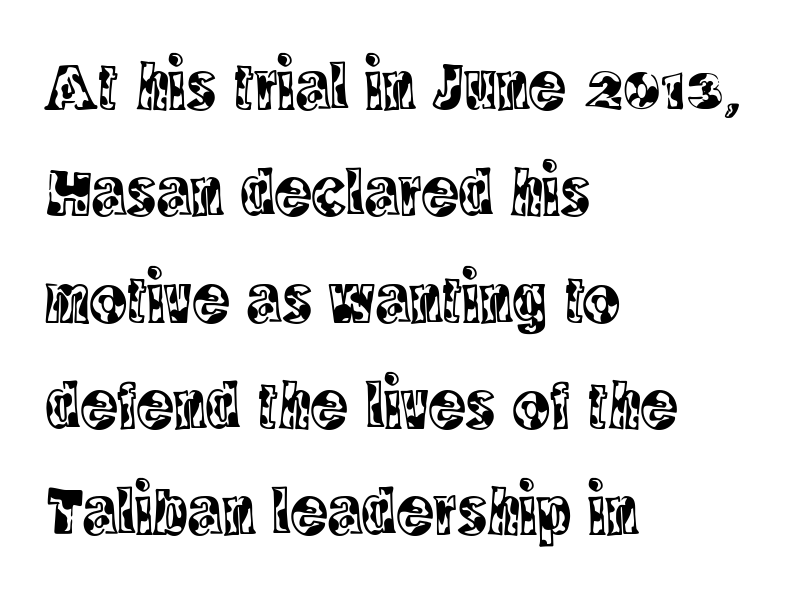
{"serif": "yes", "italic": "no", "width": "condensed", "x_height": "large", "monospaced": "no", "underline": "no", "align": "left", "line_spacing": "normal", "line_spacing_ratio": 1.54, "letter_spacing": "normal", "letter_spacing_em": 0.0, "glyph_px": 69}
